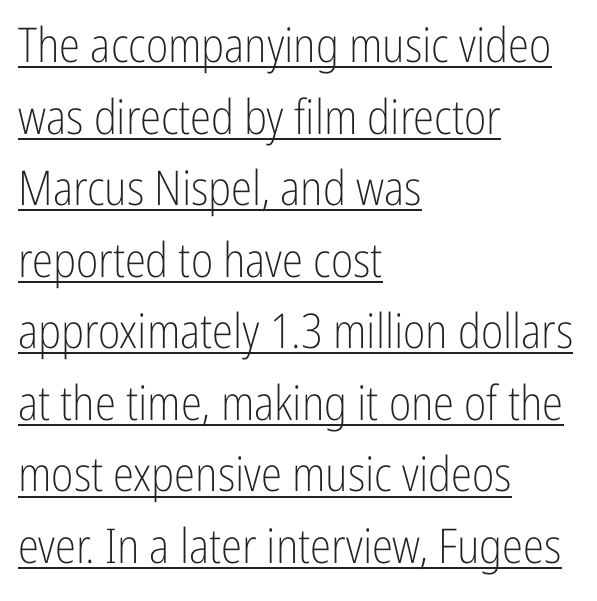
{"serif": "no", "italic": "no", "bold": "no", "weight": "light", "width": "condensed", "stroke_contrast": "low", "x_height": "medium", "monospaced": "no", "underline": "yes", "align": "left", "line_spacing": "normal", "line_spacing_ratio": 1.49, "letter_spacing": "normal", "letter_spacing_em": 0.0, "glyph_px": 48}
